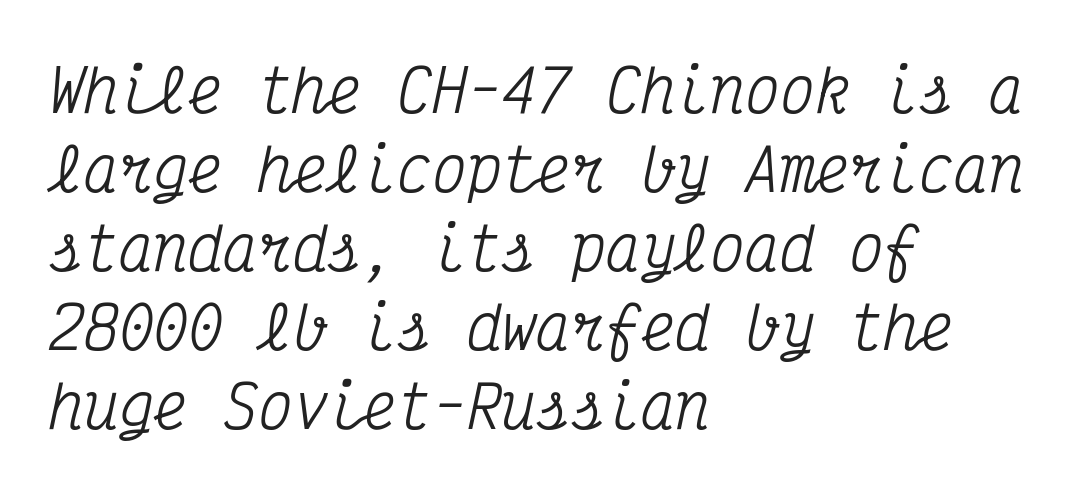
The image shows 58 px condensed serif type, italic (leaning right), monospaced; set left-aligned, normal line spacing (1.36x), normal letter spacing, not underlined; medium stroke contrast and a medium x-height.
